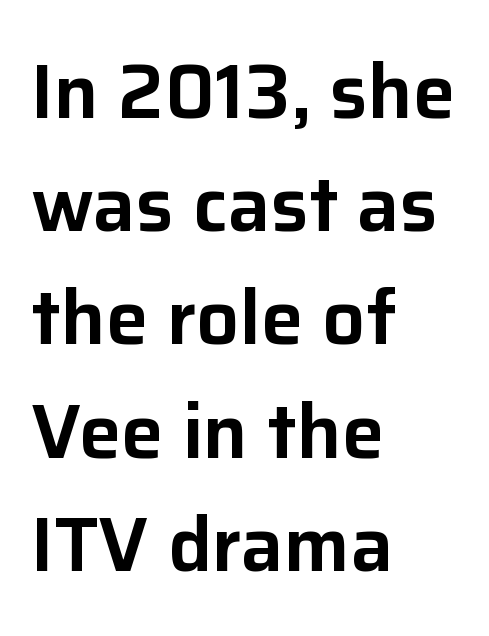
The image shows 76 px sans-serif type, upright; set left-aligned, normal line spacing (1.49x), normal letter spacing, not underlined; low stroke contrast and a medium x-height.
